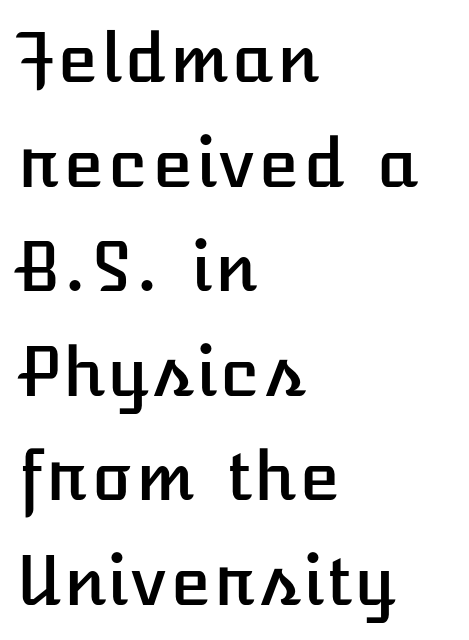
The image shows 67 px text type, upright; set left-aligned, normal line spacing (1.56x), normal letter spacing, not underlined; low stroke contrast and a medium x-height.
